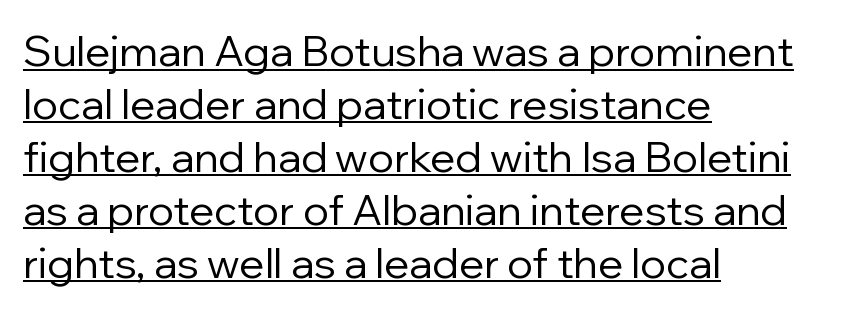
The image shows 42 px regular-weight sans-serif type, upright; set left-aligned, normal line spacing (1.26x), normal letter spacing, underlined; low stroke contrast and a medium x-height.
